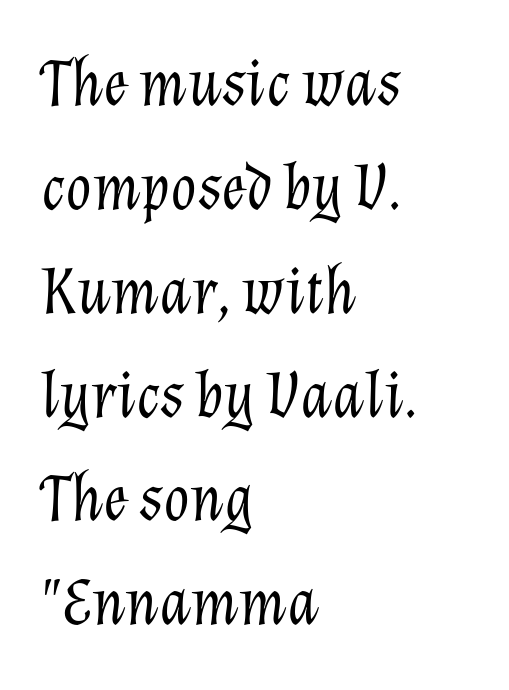
{"italic": "yes", "lean": "right", "slant_degrees": 12, "bold": "no", "weight": "light", "width": "normal", "stroke_contrast": "low", "x_height": "medium", "monospaced": "no", "underline": "no", "align": "left", "line_spacing": "normal", "line_spacing_ratio": 1.55, "letter_spacing": "normal", "letter_spacing_em": 0.0, "glyph_px": 67}
